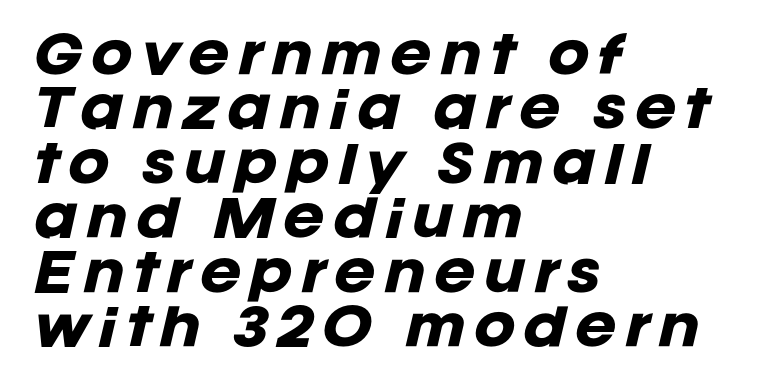
Successive baselines arrive quickly, one right under another. Spacing verdict: proportional, widths tailored to each character. The passage shown is not underscored anywhere. The passage shown leans; its letterforms are oblique. The typesetter chose a ragged-right arrangement here. The font is running at its bold setting.
